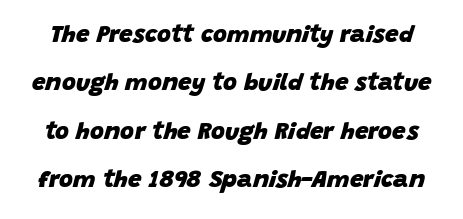
Summary of vertical rhythm: relaxed, with wide interline spacing. There is no visible air inserted between adjacent glyphs. The letters are bold, with thick, heavy strokes. Descender tails drop into unmarked territory. The glyphs look as if they've been sheared to an angle.
